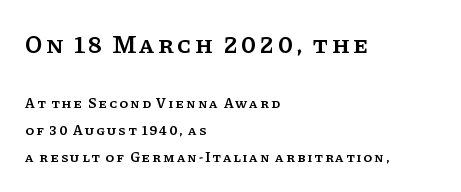
The image shows 25 px text type, upright; set left-aligned, loose line spacing (1.9x), not underlined; the first (top) block is 1.79x larger.
